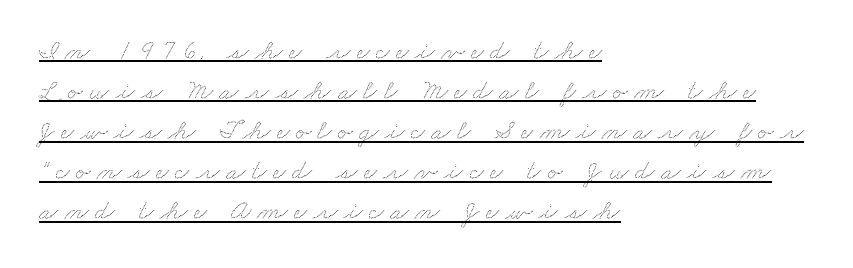
Q: Is the text underlined? A: Yes.
Q: How is the paragraph aligned? A: Left-aligned.
Q: Is the spacing between letters normal or unusually wide? A: Unusually wide.
Q: Is the spacing between lines tight, normal or loose? A: Normal.
Q: Width (condensed, normal, or wide)? A: Wide.
Q: Stroke contrast? A: Low.
Q: x-height? A: Small.
Q: Monospaced? A: No.
